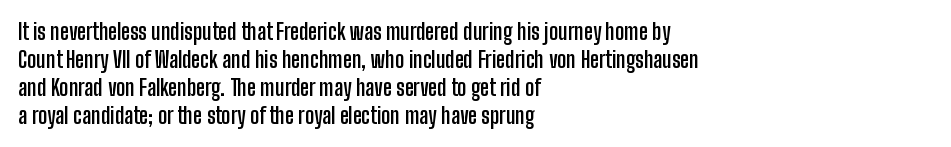
The image shows 22 px bold type, upright; set left-aligned, normal line spacing (1.27x), normal letter spacing, not underlined.
